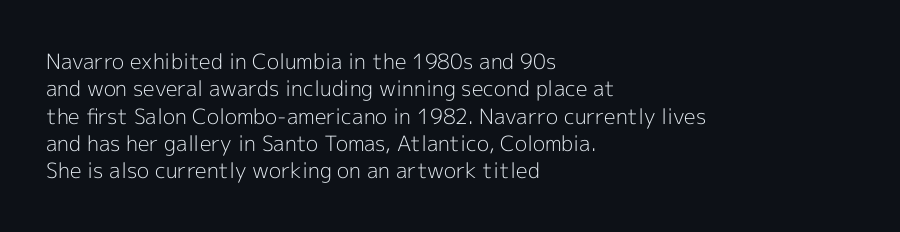
Q: Is the text bold? A: No.
Q: Is the text italic (slanted)? A: No, it is upright.
Q: Is the text underlined? A: No.
Q: How is the paragraph aligned? A: Left-aligned.
Q: Is the spacing between letters normal or unusually wide? A: Normal.
Q: Is the spacing between lines tight, normal or loose? A: Normal.
